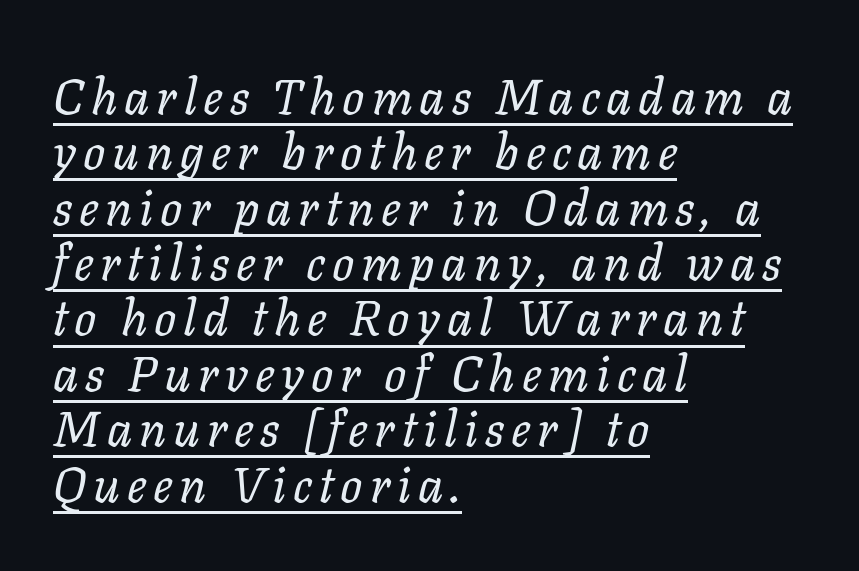
{"italic": "yes", "lean": "right", "slant_degrees": 11, "bold": "no", "weight": "regular", "width": "normal", "stroke_contrast": "low", "x_height": "medium", "monospaced": "no", "underline": "yes", "align": "left", "line_spacing": "tight", "line_spacing_ratio": 1.13, "glyph_px": 49}
